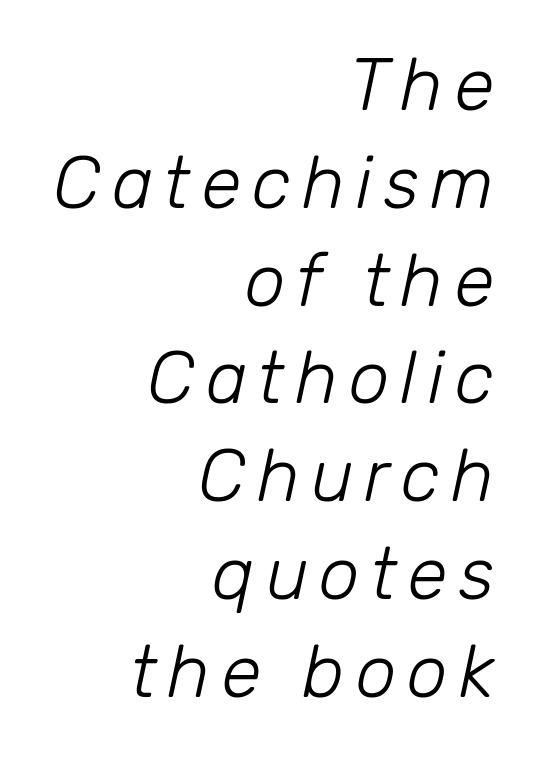
Q: Is the text bold? A: No.
Q: Is the text italic (slanted)? A: Yes, it leans right by about 12 degrees.
Q: Is the text underlined? A: No.
Q: How is the paragraph aligned? A: Right-aligned.
Q: Is the spacing between lines tight, normal or loose? A: Normal.
Q: Width (condensed, normal, or wide)? A: Normal.
Q: Stroke contrast? A: Low.
Q: x-height? A: Medium.
Q: Monospaced? A: No.
